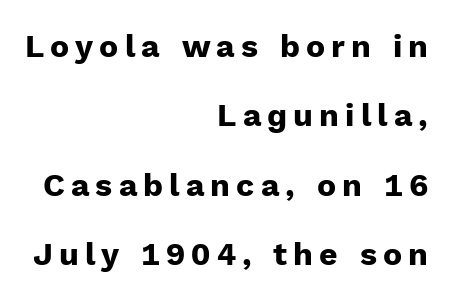
Rule under the text: the space is simply empty. These lines are rendered in a variable-pitch font. Quick note: interline space is abundant. Heft: maximum for text — a bold. If you drew a line through each stem, it would be perfectly vertical. Classification — sans serif.
